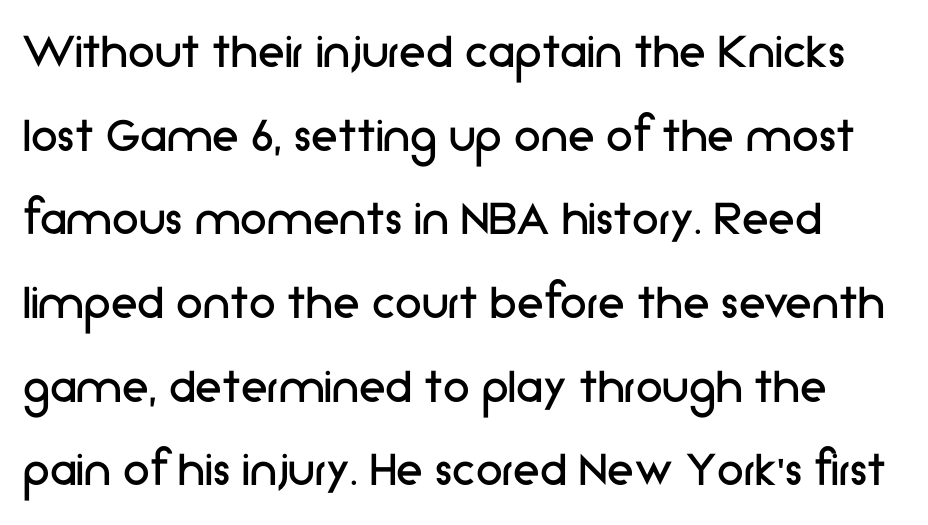
The image shows 54 px regular-weight sans-serif type, upright; set normal line spacing (1.55x), normal letter spacing, not underlined; low stroke contrast and a medium x-height.
